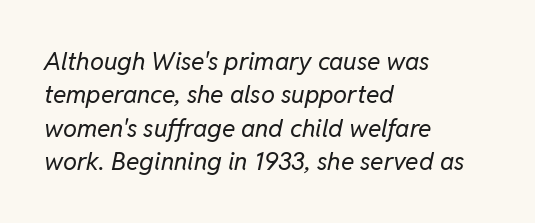
Q: Is the text bold? A: No.
Q: Is the text italic (slanted)? A: Yes, it leans right by about 11 degrees.
Q: Is the text underlined? A: No.
Q: How is the paragraph aligned? A: Left-aligned.
Q: Is the spacing between letters normal or unusually wide? A: Normal.
Q: Is the spacing between lines tight, normal or loose? A: Normal.
